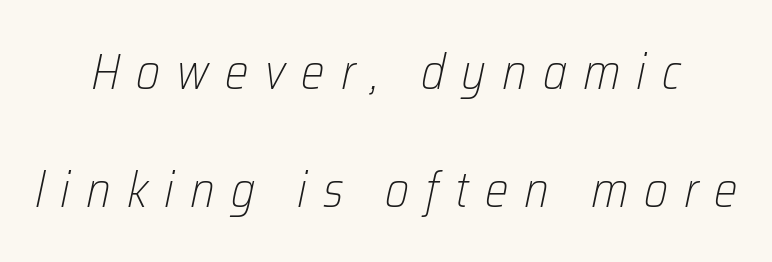
Q: Is the text bold? A: No.
Q: Is the text italic (slanted)? A: Yes, it leans right by about 12 degrees.
Q: Is the text underlined? A: No.
Q: Is the spacing between letters normal or unusually wide? A: Unusually wide.
Q: Is the spacing between lines tight, normal or loose? A: Loose.
Q: Width (condensed, normal, or wide)? A: Condensed.
Q: Stroke contrast? A: Low.
Q: x-height? A: Medium.
Q: Monospaced? A: No.
